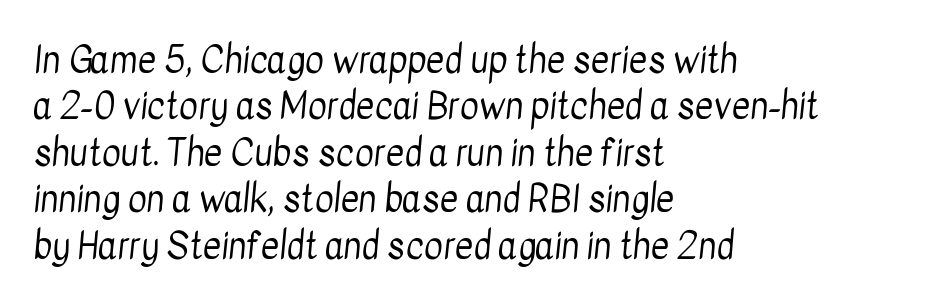
{"serif": "no", "bold": "no", "weight": "regular", "width": "condensed", "stroke_contrast": "low", "x_height": "medium", "monospaced": "no", "underline": "no", "align": "left", "line_spacing": "normal", "line_spacing_ratio": 1.29, "letter_spacing": "normal", "letter_spacing_em": 0.0, "glyph_px": 36}
